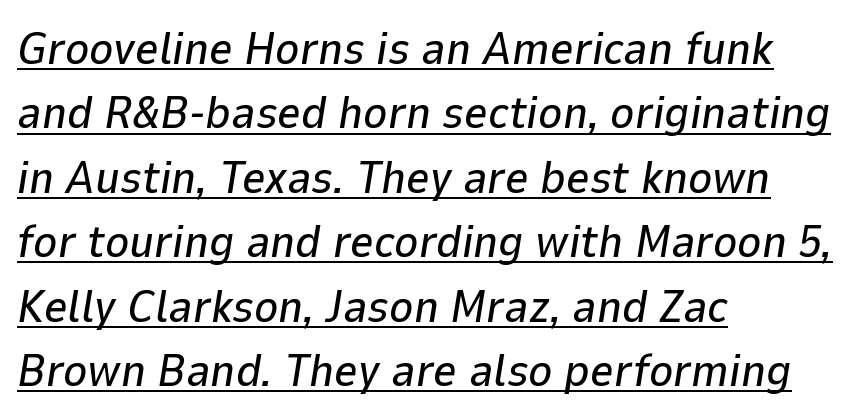
The face used here is proportionally spaced, like ordinary book or web type. Descenders here cross a horizontal rule under the line. Between one letter and the next there's only the usual sliver of space. Notice how descenders clear the ascenders below comfortably — that's standard leading.
